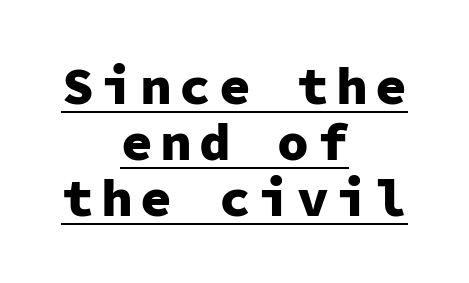
The image shows 53 px heavy sans-serif type, upright, monospaced; set centered, tight line spacing (1.06x), underlined; low stroke contrast and a medium x-height.
